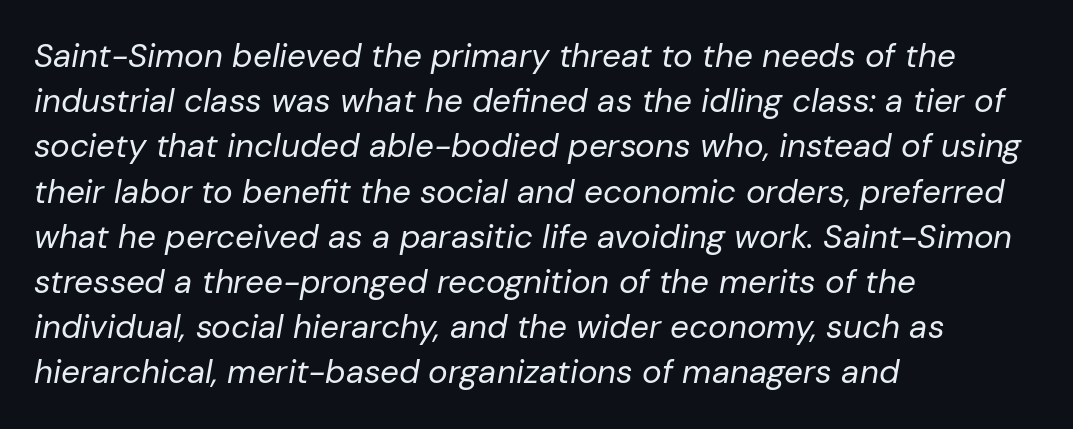
In terms of leading, this rendering sits right in the middle. Inter-character spacing is left at the font's built-in metrics. This is oblique type, the kind used for emphasis or titles. Has an underline been added? It has not.
